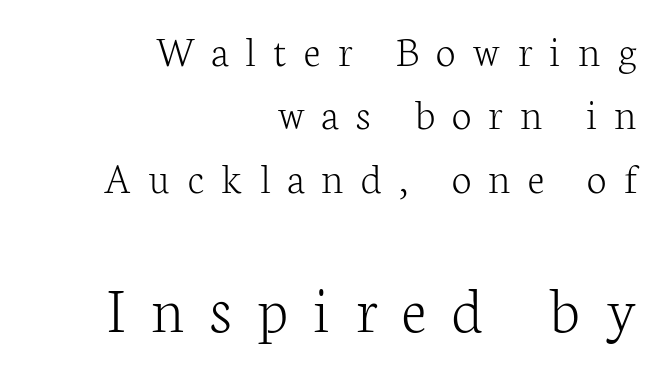
Q: Is the text bold? A: No.
Q: Is the text italic (slanted)? A: No, it is upright.
Q: Is the typeface a serif or a sans-serif typeface? A: Serif.
Q: Is the text underlined? A: No.
Q: How is the paragraph aligned? A: Right-aligned.
Q: Is the spacing between letters normal or unusually wide? A: Unusually wide.
Q: Is the spacing between lines tight, normal or loose? A: Normal.
Q: Which block of text is set in a larger size, the first (top) or the second (bottom)? A: The second (bottom) one.
Q: Width (condensed, normal, or wide)? A: Normal.
Q: Stroke contrast? A: Low.
Q: x-height? A: Medium.
Q: Monospaced? A: No.
